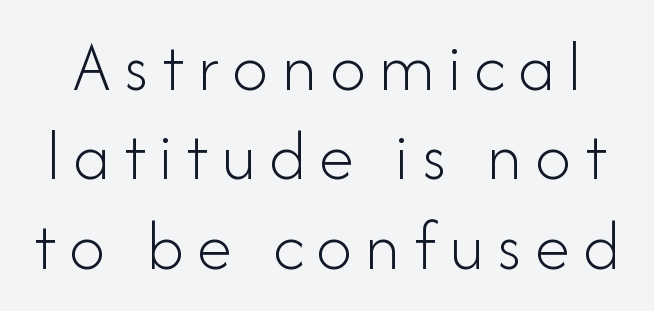
Q: Is the text bold? A: No.
Q: Is the text italic (slanted)? A: No, it is upright.
Q: Is the typeface a serif or a sans-serif typeface? A: Sans-serif.
Q: Is the text underlined? A: No.
Q: Width (condensed, normal, or wide)? A: Normal.
Q: Stroke contrast? A: Low.
Q: x-height? A: Small.
Q: Monospaced? A: No.
